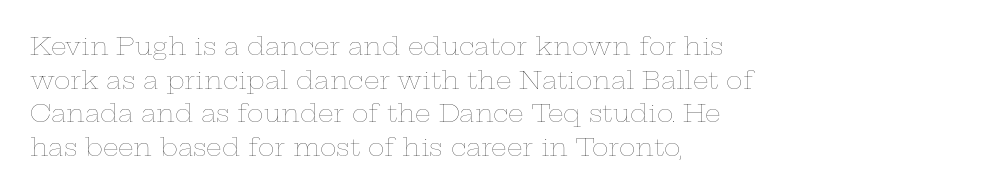
The image shows 25 px text type, upright; set left-aligned, normal line spacing (1.35x), normal letter spacing, not underlined.
